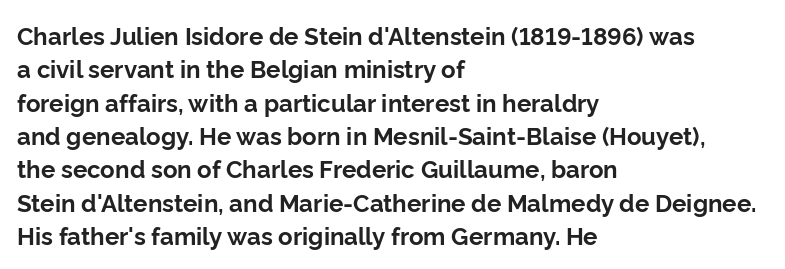
Q: Is the text bold? A: Yes.
Q: Is the text italic (slanted)? A: No, it is upright.
Q: Is the text underlined? A: No.
Q: How is the paragraph aligned? A: Left-aligned.
Q: Is the spacing between letters normal or unusually wide? A: Normal.
Q: Is the spacing between lines tight, normal or loose? A: Normal.
